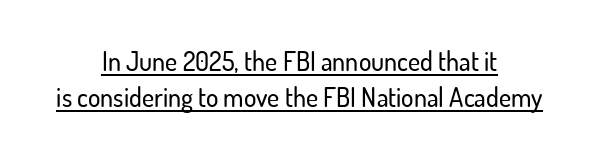
Q: Is the text italic (slanted)? A: No, it is upright.
Q: Is the text underlined? A: Yes.
Q: How is the paragraph aligned? A: Centered.
Q: Is the spacing between letters normal or unusually wide? A: Normal.
Q: Is the spacing between lines tight, normal or loose? A: Normal.
